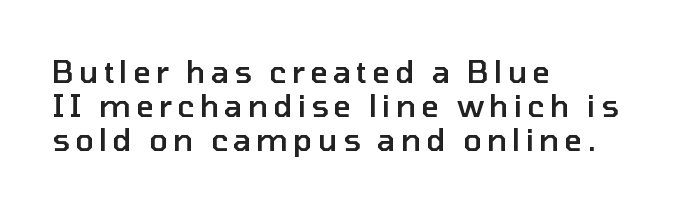
The image shows 31 px semibold sans-serif type, upright; set left-aligned, tight line spacing (1.09x), not underlined; low stroke contrast and a medium x-height.
